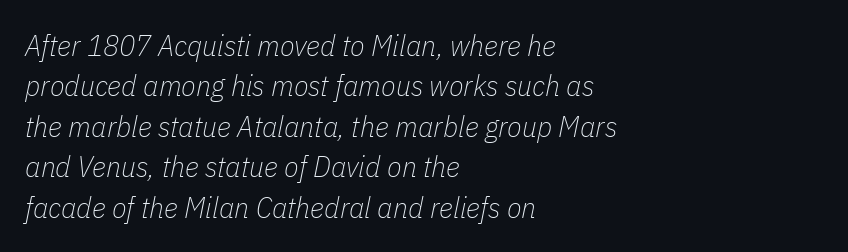
The image shows 30 px thin, condensed type, italic (leaning right); set left-aligned, normal line spacing (1.35x), normal letter spacing, not underlined; low stroke contrast and a medium x-height.
